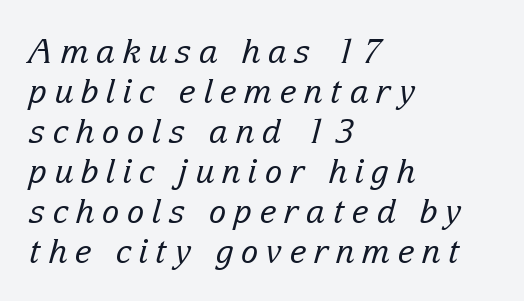
The image shows 33 px regular-weight serif type, italic (leaning right); set left-aligned, line spacing 1.21x, unusually wide letter spacing (+0.22 em), not underlined; low stroke contrast and a medium x-height.
